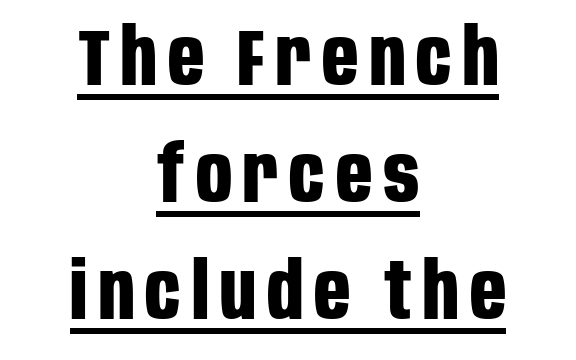
The passage shown is underscored from start to finish. Where is the straight margin? There isn't one; the lines are centered. In terms of posture, this sample is upright. Each letter's strokes conclude bluntly, with no projecting serifs. Thick stems and heavy bowls — unmistakably bold. Proportional: the letters do not fall into vertical columns.
